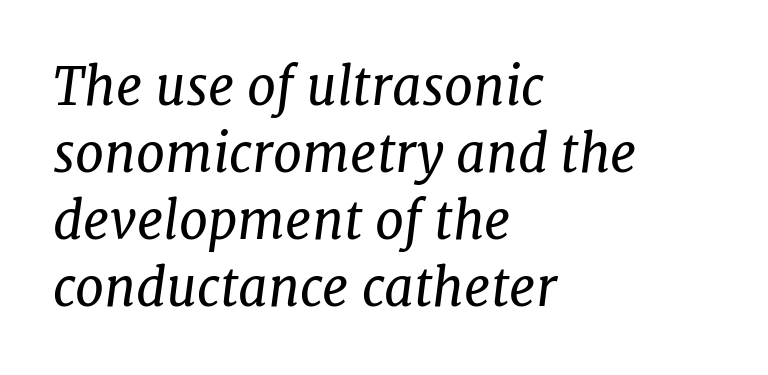
Q: Is the text bold? A: No.
Q: Is the text italic (slanted)? A: Yes, it leans right by about 7 degrees.
Q: Is the typeface a serif or a sans-serif typeface? A: Serif.
Q: Is the text underlined? A: No.
Q: How is the paragraph aligned? A: Left-aligned.
Q: Is the spacing between letters normal or unusually wide? A: Normal.
Q: Is the spacing between lines tight, normal or loose? A: Normal.
Q: Width (condensed, normal, or wide)? A: Normal.
Q: Stroke contrast? A: Low.
Q: x-height? A: Medium.
Q: Monospaced? A: No.
